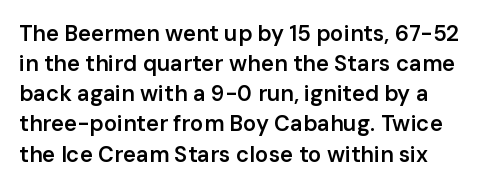
{"italic": "no", "bold": "semi", "underline": "no", "align": "left", "line_spacing": "normal", "line_spacing_ratio": 1.37, "letter_spacing": "normal", "letter_spacing_em": 0.0, "glyph_px": 22}
